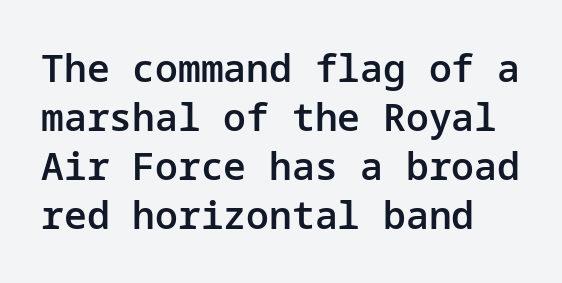
{"serif": "no", "italic": "no", "bold": "semi", "weight": "semibold", "width": "normal", "stroke_contrast": "low", "x_height": "medium", "underline": "no", "line_spacing": "normal", "line_spacing_ratio": 1.29, "letter_spacing": "normal", "letter_spacing_em": 0.0, "glyph_px": 38}
